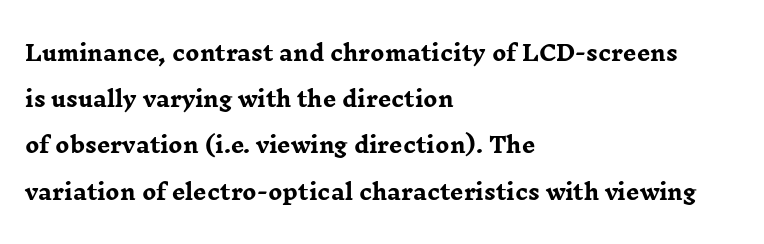
The rendering uses a bold face; every stroke is thick and dark. The axis of the letterforms is exactly vertical. Inter-character spacing is left at the font's built-in metrics. Anything drawn beneath the words? Only blank space.
